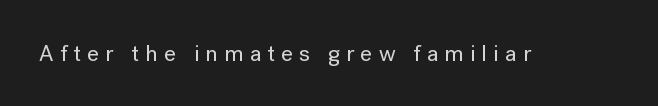
The tracking jumps out immediately: characters are airy and widely separated. The area under the type is left untouched. The letters stand straight up with perfectly vertical stems.
